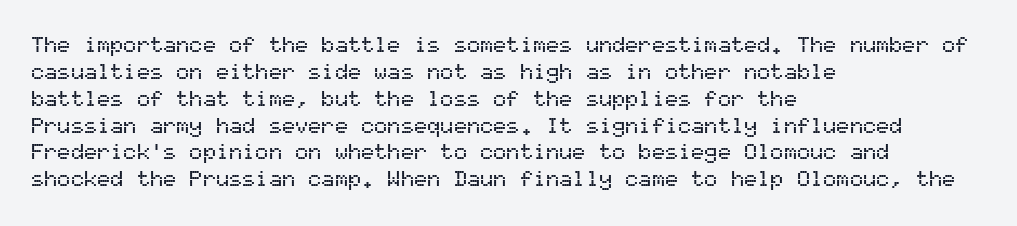
Is the block centered? No — it sits flush against the left margin. Beneath every word, the page is bare. What stands out about the letter spacing? Nothing — it is the standard amount. The lettering stays uniformly vertical, giving the passage a roman look.
